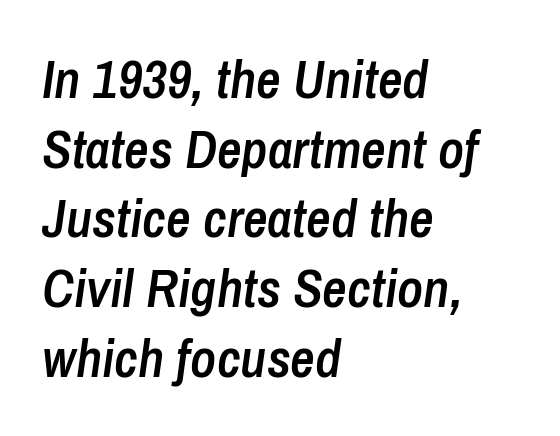
{"italic": "yes", "lean": "right", "slant_degrees": 8, "bold": "semi", "weight": "semibold", "width": "condensed", "stroke_contrast": "low", "x_height": "medium", "monospaced": "no", "underline": "no", "align": "left", "line_spacing": "normal", "line_spacing_ratio": 1.29, "letter_spacing": "normal", "letter_spacing_em": 0.0, "glyph_px": 54}
